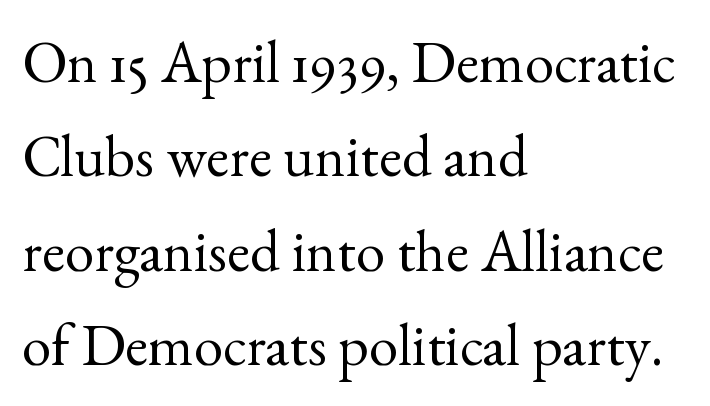
Q: Is the text bold? A: No.
Q: Is the text italic (slanted)? A: No, it is upright.
Q: Is the typeface a serif or a sans-serif typeface? A: Serif.
Q: Is the text underlined? A: No.
Q: How is the paragraph aligned? A: Left-aligned.
Q: Is the spacing between letters normal or unusually wide? A: Normal.
Q: Is the spacing between lines tight, normal or loose? A: Normal.
Q: Width (condensed, normal, or wide)? A: Normal.
Q: x-height? A: Small.
Q: Monospaced? A: No.
